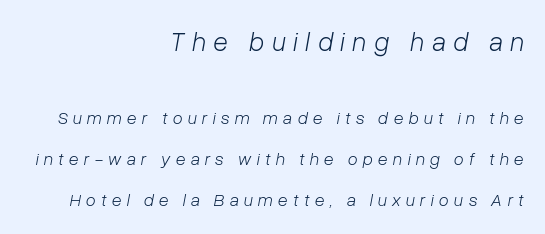
Q: Is the text bold? A: No.
Q: Is the text italic (slanted)? A: Yes, it leans right by about 10 degrees.
Q: Is the text underlined? A: No.
Q: How is the paragraph aligned? A: Right-aligned.
Q: Is the spacing between letters normal or unusually wide? A: Unusually wide.
Q: Is the spacing between lines tight, normal or loose? A: Loose.
Q: Which block of text is set in a larger size, the first (top) or the second (bottom)? A: The first (top) one.
